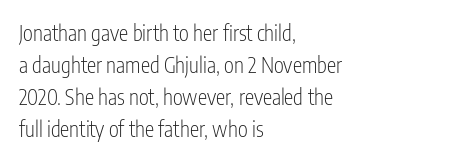
{"italic": "no", "bold": "no", "underline": "no", "align": "left", "line_spacing": "normal", "line_spacing_ratio": 1.53, "letter_spacing": "normal", "letter_spacing_em": 0.0, "glyph_px": 21}
